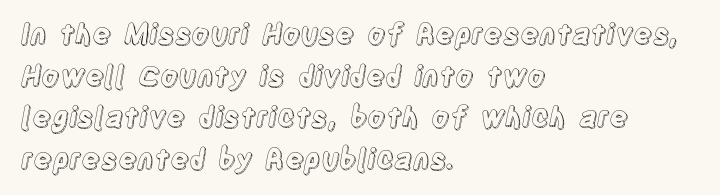
{"width": "condensed", "x_height": "large", "monospaced": "no", "underline": "no", "align": "left", "line_spacing": "normal", "line_spacing_ratio": 1.49, "letter_spacing": "normal", "letter_spacing_em": 0.0, "glyph_px": 28}
